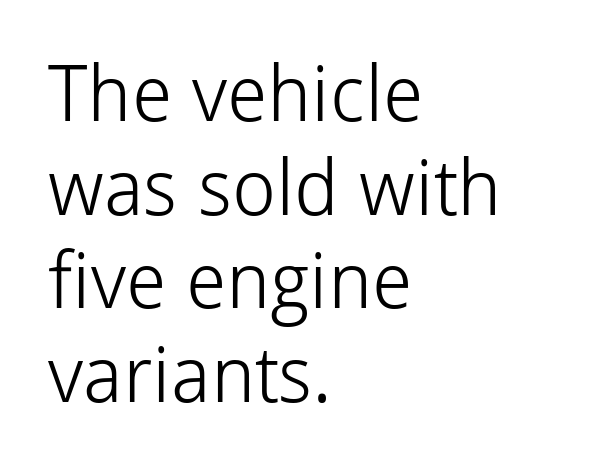
The image shows 78 px light sans-serif type, upright; set left-aligned, line spacing 1.2x, normal letter spacing, not underlined; low stroke contrast and a medium x-height.
